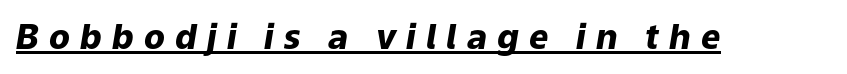
Q: Is the text bold? A: Yes.
Q: Is the text italic (slanted)? A: Yes, it leans right by about 9 degrees.
Q: Is the text underlined? A: Yes.
Q: Is the spacing between letters normal or unusually wide? A: Unusually wide.
Q: Width (condensed, normal, or wide)? A: Normal.
Q: Stroke contrast? A: Low.
Q: x-height? A: Medium.
Q: Monospaced? A: No.
